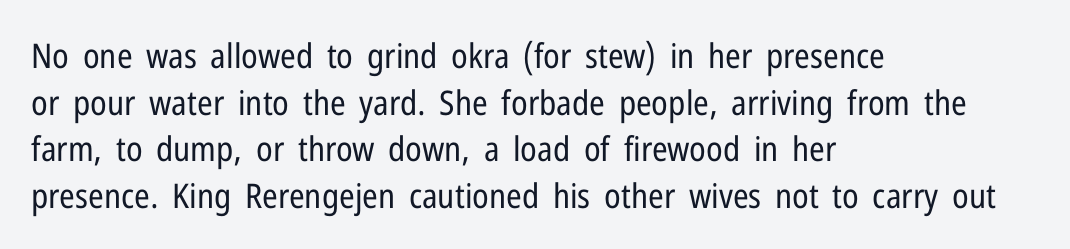
The image shows 34 px regular-weight, condensed sans-serif type, upright; set left-aligned, normal line spacing (1.37x), normal letter spacing, not underlined; low stroke contrast and a medium x-height.
